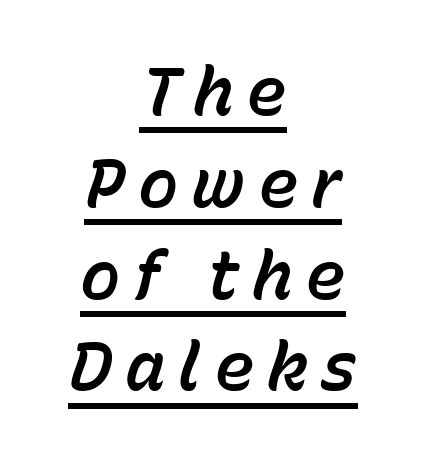
Q: Is the text italic (slanted)? A: Yes, it leans right by about 15 degrees.
Q: Is the text underlined? A: Yes.
Q: How is the paragraph aligned? A: Centered.
Q: Is the spacing between lines tight, normal or loose? A: Normal.
Q: Width (condensed, normal, or wide)? A: Normal.
Q: Stroke contrast? A: Low.
Q: x-height? A: Medium.
Q: Monospaced? A: No.
